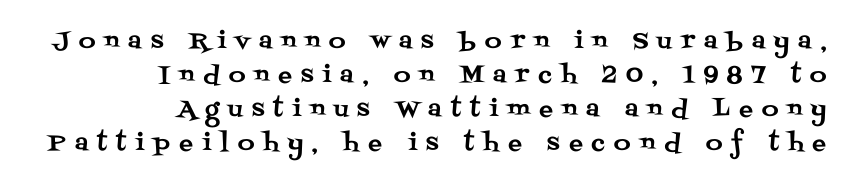
The image shows 23 px text type, upright; set right-aligned, normal line spacing (1.48x), unusually wide letter spacing (+0.4 em), not underlined.
